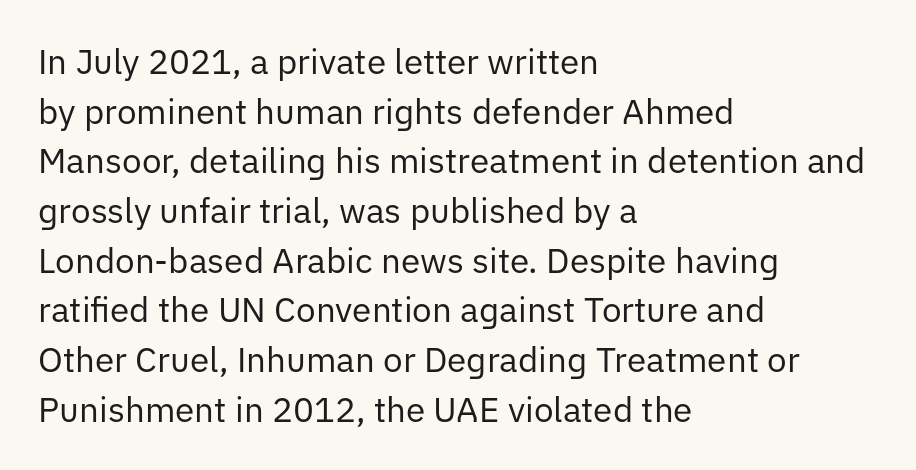
This sample uses an upright cut, with every glyph sitting square on the baseline. No letter is thick-stroked: the sample isn't bold. In terms of letterform style, serifs are entirely absent. Successive baselines arrive at the customary interval. Has an underline been added? It has not. These lines stack with their left ends in a neat column.
